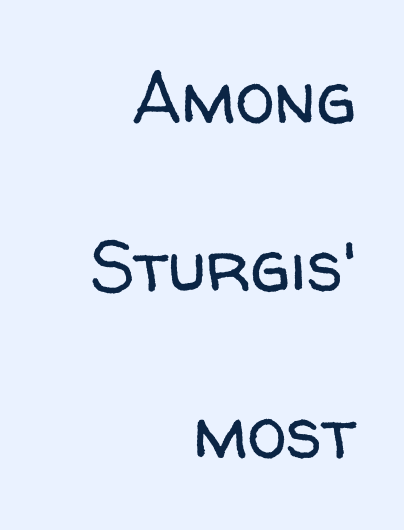
Q: Is the text bold? A: No.
Q: Is the text italic (slanted)? A: No, it is upright.
Q: Is the typeface a serif or a sans-serif typeface? A: Sans-serif.
Q: Is the text underlined? A: No.
Q: How is the paragraph aligned? A: Right-aligned.
Q: Is the spacing between letters normal or unusually wide? A: Normal.
Q: Is the spacing between lines tight, normal or loose? A: Loose.
Q: Width (condensed, normal, or wide)? A: Normal.
Q: Stroke contrast? A: Low.
Q: x-height? A: Medium.
Q: Monospaced? A: No.
